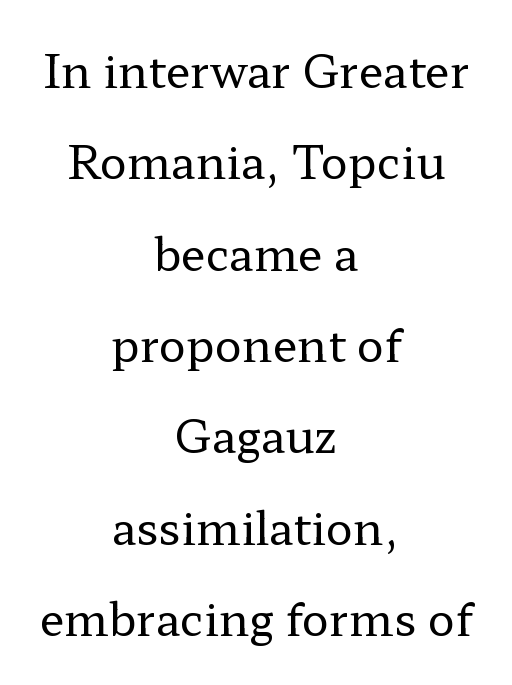
{"serif": "yes", "italic": "no", "bold": "no", "weight": "regular", "width": "wide", "stroke_contrast": "low", "x_height": "medium", "monospaced": "no", "underline": "no", "align": "center", "line_spacing": "loose", "line_spacing_ratio": 2.03, "letter_spacing": "normal", "letter_spacing_em": 0.0, "glyph_px": 45}
